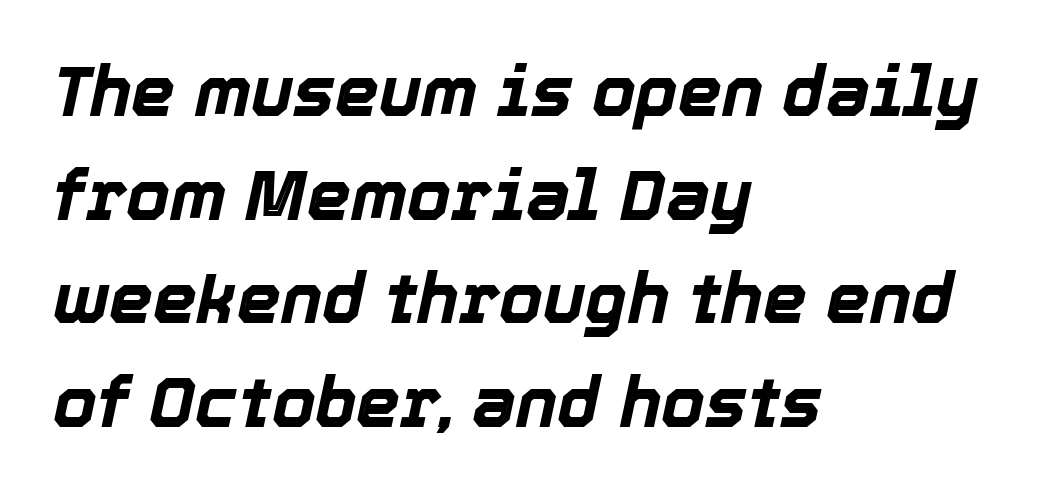
Q: Is the text bold? A: Yes.
Q: Is the text italic (slanted)? A: Yes, it leans right by about 12 degrees.
Q: Is the text underlined? A: No.
Q: How is the paragraph aligned? A: Left-aligned.
Q: Is the spacing between letters normal or unusually wide? A: Normal.
Q: Is the spacing between lines tight, normal or loose? A: Normal.
Q: Width (condensed, normal, or wide)? A: Normal.
Q: x-height? A: Medium.
Q: Monospaced? A: No.
